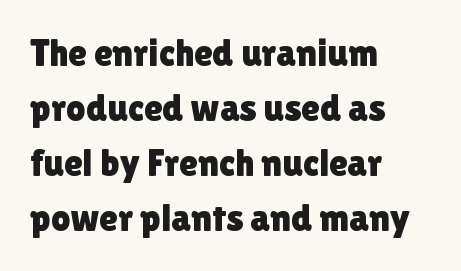
Q: Is the text italic (slanted)? A: No, it is upright.
Q: Is the typeface a serif or a sans-serif typeface? A: Sans-serif.
Q: Is the text underlined? A: No.
Q: How is the paragraph aligned? A: Left-aligned.
Q: Is the spacing between letters normal or unusually wide? A: Normal.
Q: Is the spacing between lines tight, normal or loose? A: Normal.
Q: Width (condensed, normal, or wide)? A: Normal.
Q: Stroke contrast? A: Low.
Q: x-height? A: Medium.
Q: Monospaced? A: No.
